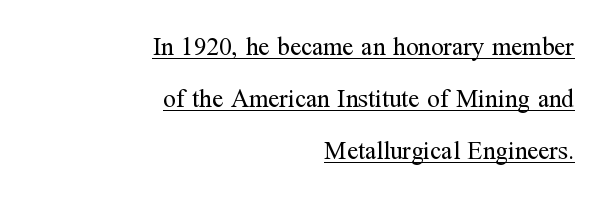
Q: Is the text bold? A: No.
Q: Is the text italic (slanted)? A: No, it is upright.
Q: Is the text underlined? A: Yes.
Q: How is the paragraph aligned? A: Right-aligned.
Q: Is the spacing between letters normal or unusually wide? A: Normal.
Q: Is the spacing between lines tight, normal or loose? A: Loose.
